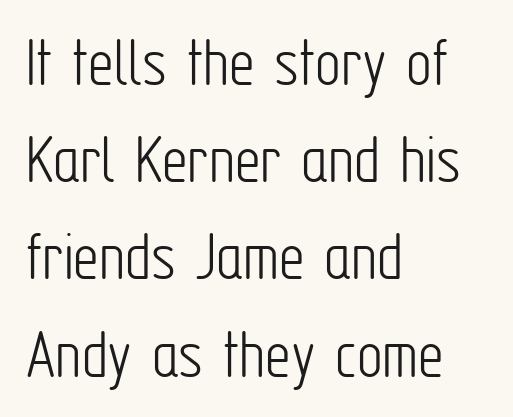
The image shows 72 px light, condensed sans-serif type, upright; set left-aligned, normal line spacing (1.35x), normal letter spacing, not underlined; low stroke contrast and a medium x-height.
